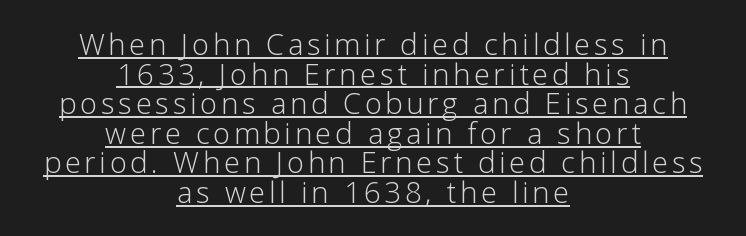
The rendering shows plain stroke endings on the letterforms — a sans-serif design. The block of text is dense from top to bottom, with scant space between rows. Ascenders rise straight up at ninety degrees. A typesetter would call this proportional, since set widths differ per character.
